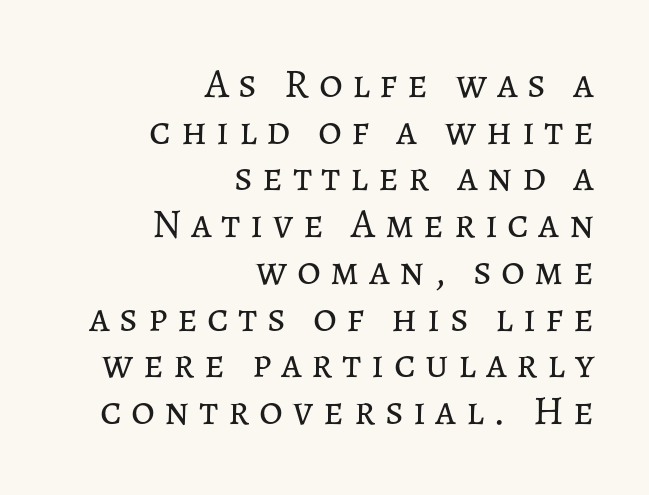
Every row of glyphs terminates at an identical x-position on the right. Tall strokes in this sample are plumb rather than angled. Looks like regular typesetting: each glyph gets only the width it needs. These lines have a slow, spaced-out rhythm from letter to letter. Is there much room between lines? No — they nearly touch. The face looks like a standard text weight, possibly lighter.
